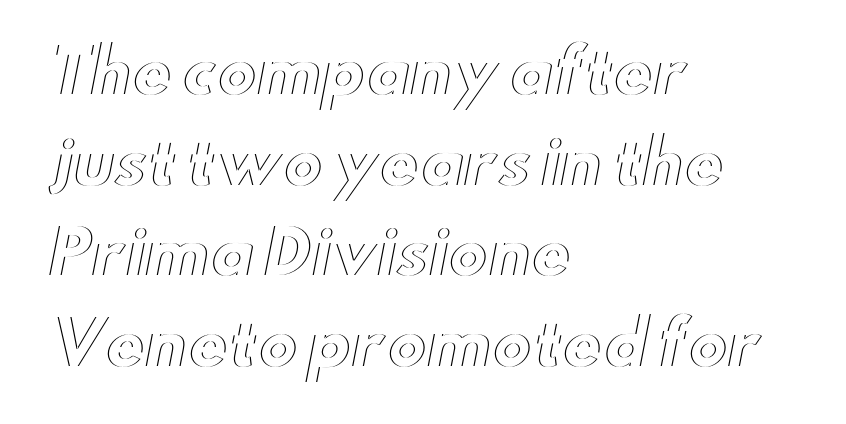
The image shows 60 px wide type; set left-aligned, normal line spacing (1.51x), normal letter spacing, not underlined; a small x-height.
